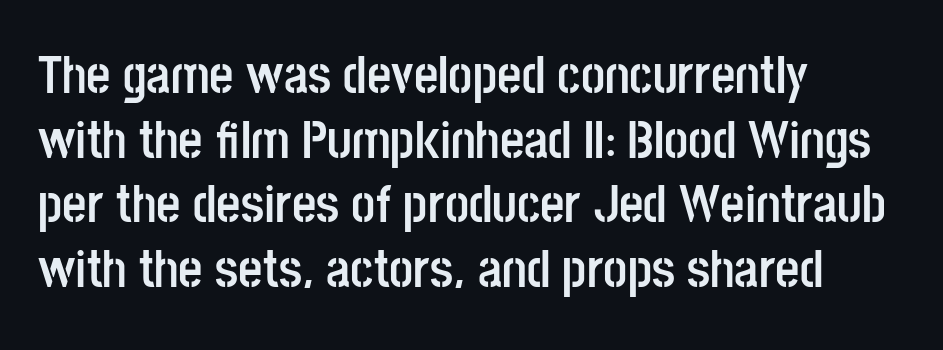
Layout note: lines flush left. Inter-character spacing is left at the font's built-in metrics. Quick note: not italic, upright. Thick stems and heavy bowls — unmistakably bold. Examine the stroke ends and you'll find no serifs.
